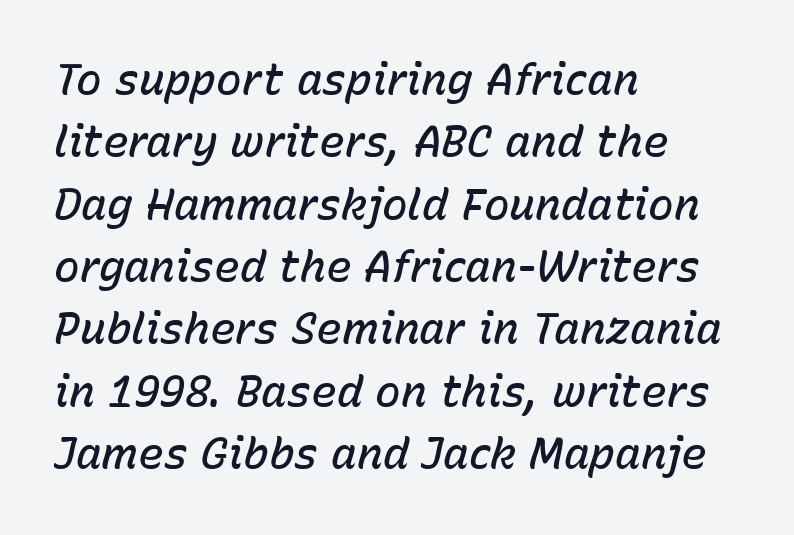
Is this a fixed-width face? No — the glyphs have proportional, varying widths. Strokes here are thickened, but only to semibold level. How would I describe the line gaps? Plain and ordinary. Underlining? Definitely not there. The glyphs look as if they've been sheared to an angle.
